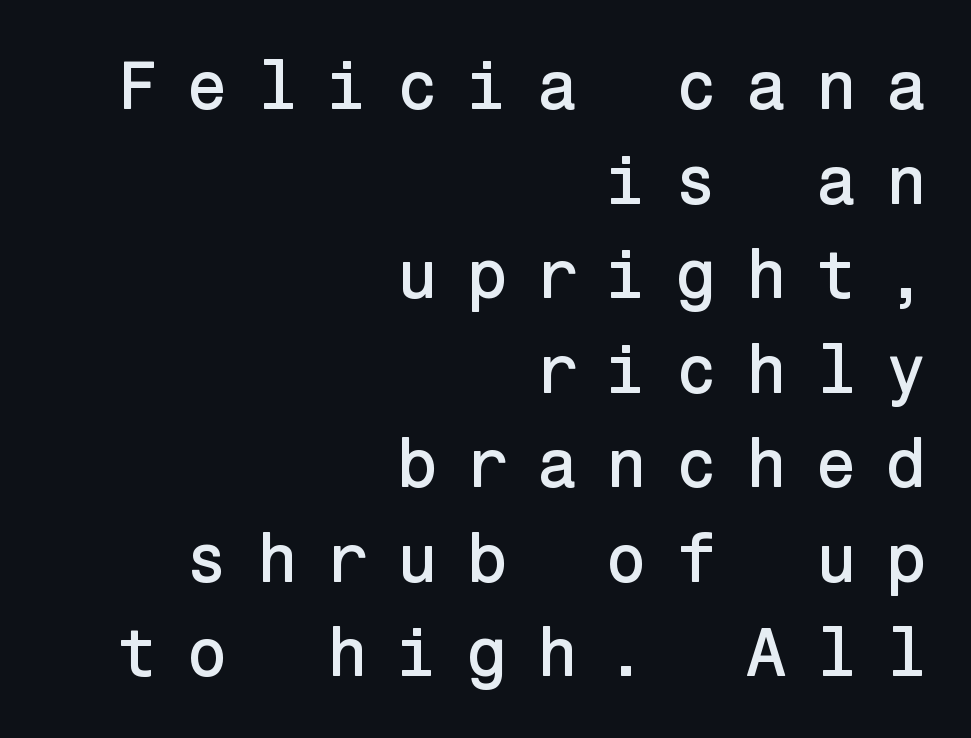
The image shows 68 px sans-serif type, upright; set right-aligned, normal line spacing (1.39x), unusually wide letter spacing (+0.41 em), not underlined; low stroke contrast and a medium x-height.
